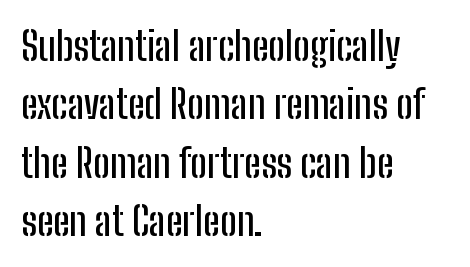
The image shows 40 px condensed sans-serif type, upright; set left-aligned, normal line spacing (1.46x), normal letter spacing, not underlined; low stroke contrast and a medium x-height.
